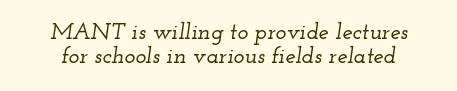
The image shows 23 px text type, italic (leaning right); set tight line spacing (1.05x), normal letter spacing, not underlined.
